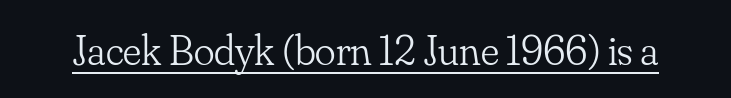
{"serif": "yes", "italic": "no", "bold": "no", "weight": "light", "width": "normal", "stroke_contrast": "low", "x_height": "small", "monospaced": "no", "underline": "yes", "letter_spacing": "normal", "letter_spacing_em": 0.0, "glyph_px": 43}
